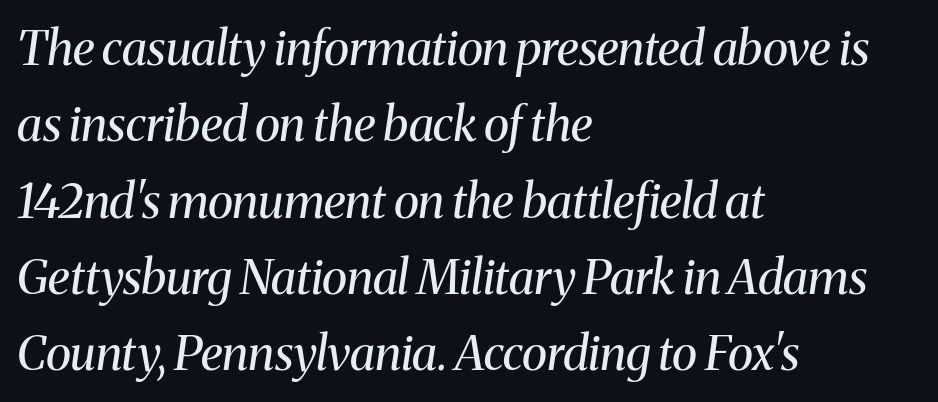
The image shows 48 px regular-weight serif type, italic (leaning right); set left-aligned, normal line spacing (1.59x), normal letter spacing, not underlined; medium stroke contrast and a medium x-height.
